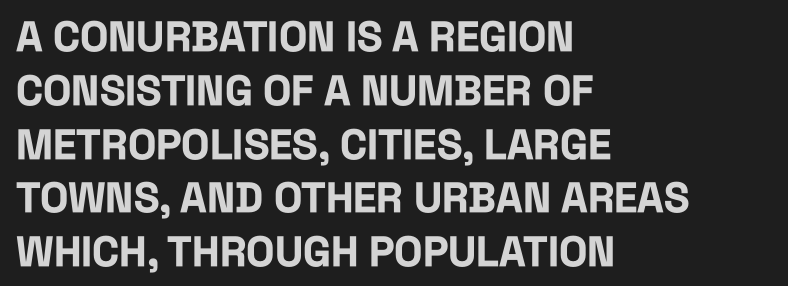
{"serif": "no", "italic": "no", "bold": "yes", "weight": "bold", "width": "condensed", "stroke_contrast": "low", "x_height": "large", "monospaced": "no", "underline": "no", "align": "left", "line_spacing": "normal", "line_spacing_ratio": 1.28, "letter_spacing": "normal", "letter_spacing_em": 0.0, "glyph_px": 42}
